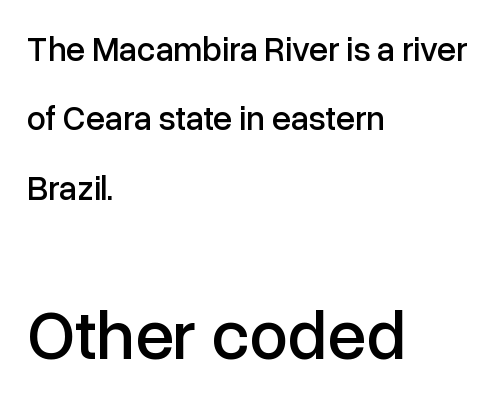
{"serif": "no", "italic": "no", "width": "normal", "stroke_contrast": "low", "x_height": "medium", "monospaced": "no", "underline": "no", "align": "left", "line_spacing": "loose", "line_spacing_ratio": 2.04, "letter_spacing": "normal", "letter_spacing_em": 0.0, "larger_block": "second", "size_ratio": 2.03, "glyph_px": 69}
